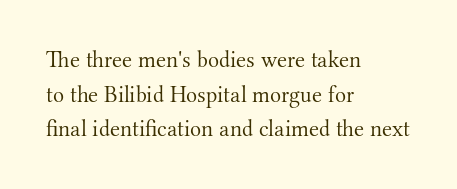
Vertical strokes here are truly vertical. Is the block centered? No — it sits flush against the left margin. Standard letterfit; no display-style spreading of the glyphs. This is not heavy type; no bold has been used.
